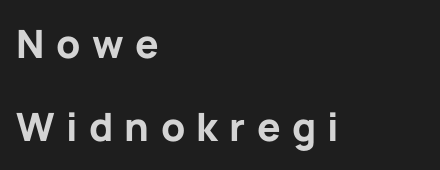
The image shows 39 px bold sans-serif type, upright; set left-aligned, loose line spacing (2.14x), unusually wide letter spacing (+0.29 em), not underlined; low stroke contrast and a medium x-height.
